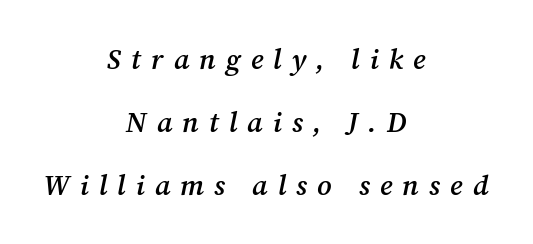
The image shows 28 px semibold serif type, italic (leaning right); set centered, loose line spacing (2.25x), unusually wide letter spacing (+0.36 em), not underlined; medium stroke contrast and a medium x-height.
